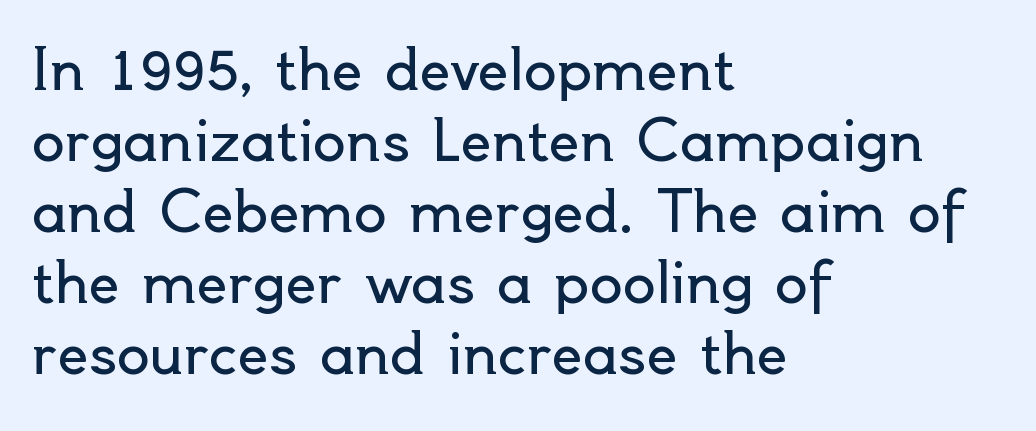
Looks like regular typesetting: each glyph gets only the width it needs. What stands out about the letter spacing? Nothing — it is the standard amount. The letterforms sit at book weight or below. This rendering uses left alignment, leaving the right contour irregular. This sample uses an upright cut, with every glyph sitting square on the baseline. Reading down the column, the eye jumps a familiar distance to each next line.
